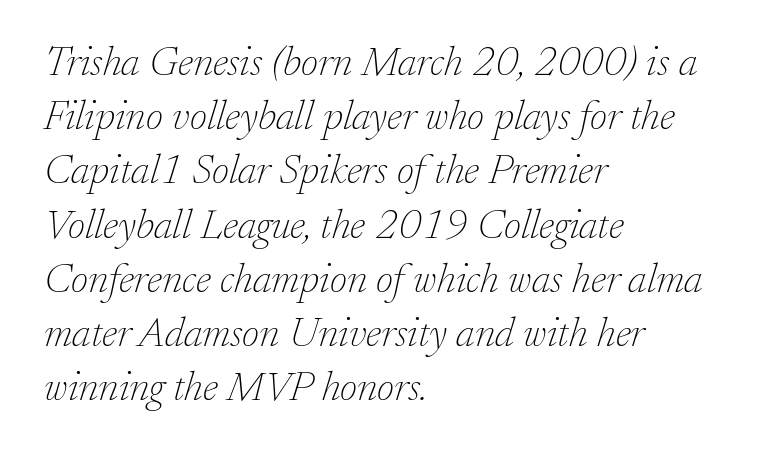
The image shows 42 px thin serif type, italic (leaning right); set left-aligned, normal line spacing (1.29x), normal letter spacing, not underlined; low stroke contrast and a small x-height.
